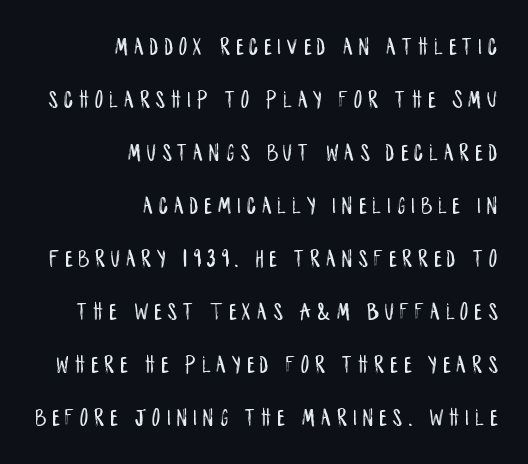
{"italic": "no", "underline": "no", "align": "right", "line_spacing": "loose", "line_spacing_ratio": 2.12, "letter_spacing": "wide", "letter_spacing_em": 0.25, "glyph_px": 25}
